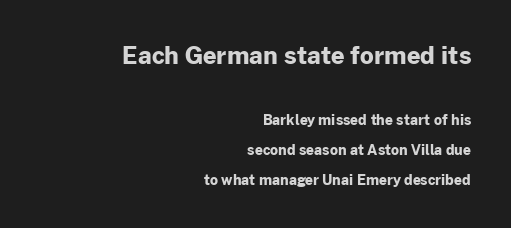
Character size in the leading block exceeds that of the trailing block. Notice how the passage keeps a crisp vertical edge on the right only. The foot of each line stays bare and open. Stroke thickness is high; the sample reads as a true bold. The specimen reads as upright at a glance.
